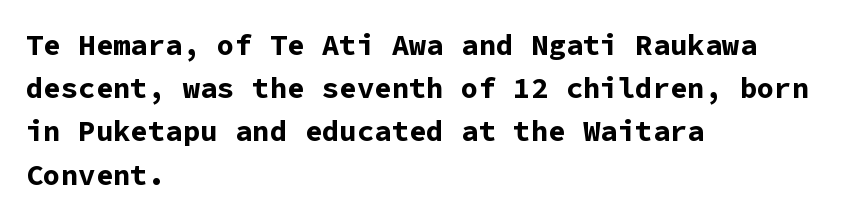
Q: Is the text bold? A: Yes.
Q: Is the text italic (slanted)? A: No, it is upright.
Q: Is the typeface a serif or a sans-serif typeface? A: Sans-serif.
Q: Is the text underlined? A: No.
Q: How is the paragraph aligned? A: Left-aligned.
Q: Is the spacing between letters normal or unusually wide? A: Normal.
Q: Is the spacing between lines tight, normal or loose? A: Normal.
Q: Width (condensed, normal, or wide)? A: Normal.
Q: Stroke contrast? A: Low.
Q: x-height? A: Medium.
Q: Monospaced? A: Yes.
